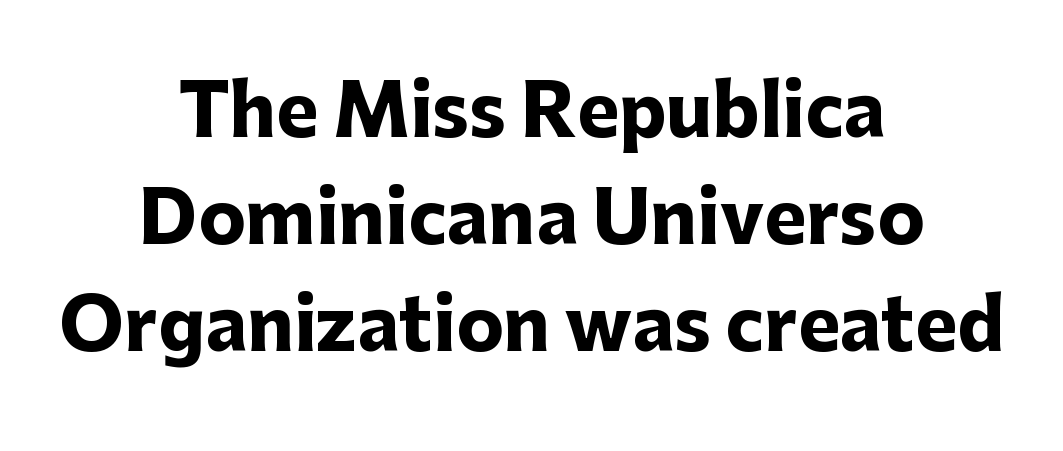
No feet cap the strokes, marking this as sans-serif type. A roman cut, with each character standing at attention. The tracking reads as untouched default to a designer's eye. Regular leading. Where is the straight margin? There isn't one; the lines are centered. You could not count columns in this text — the font is proportionally spaced.
